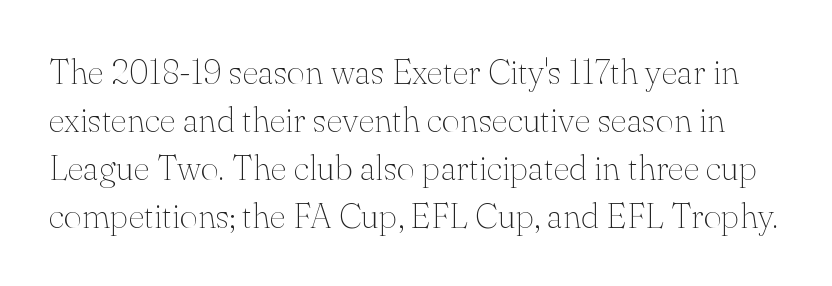
{"serif": "yes", "italic": "no", "bold": "no", "weight": "thin", "width": "normal", "stroke_contrast": "medium", "x_height": "small", "monospaced": "no", "underline": "no", "line_spacing": "normal", "line_spacing_ratio": 1.37, "letter_spacing": "normal", "letter_spacing_em": 0.0, "glyph_px": 35}
